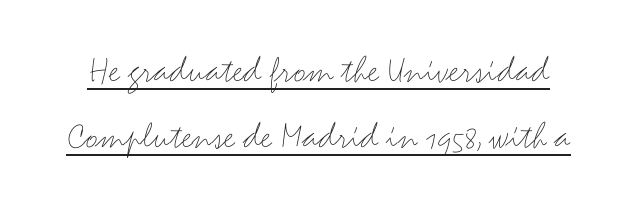
This sample uses a sans-serif face. Successive baselines arrive at the customary interval. You could not count columns in this text — the font is proportionally spaced. Is there an underline? Yes — a line sits under the letters.
